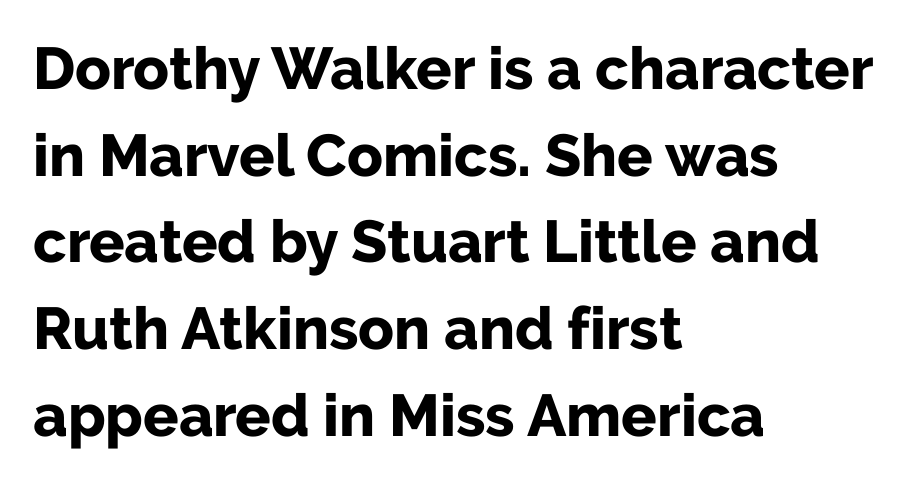
Q: Is the text bold? A: Yes.
Q: Is the text italic (slanted)? A: No, it is upright.
Q: Is the typeface a serif or a sans-serif typeface? A: Sans-serif.
Q: Is the text underlined? A: No.
Q: How is the paragraph aligned? A: Left-aligned.
Q: Is the spacing between letters normal or unusually wide? A: Normal.
Q: Is the spacing between lines tight, normal or loose? A: Normal.
Q: Width (condensed, normal, or wide)? A: Normal.
Q: Stroke contrast? A: Low.
Q: x-height? A: Medium.
Q: Monospaced? A: No.
